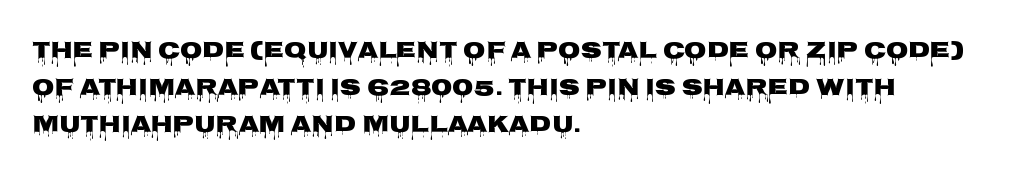
{"italic": "no", "underline": "no", "align": "left", "line_spacing": "normal", "line_spacing_ratio": 1.6, "letter_spacing": "normal", "letter_spacing_em": 0.0, "glyph_px": 23}
